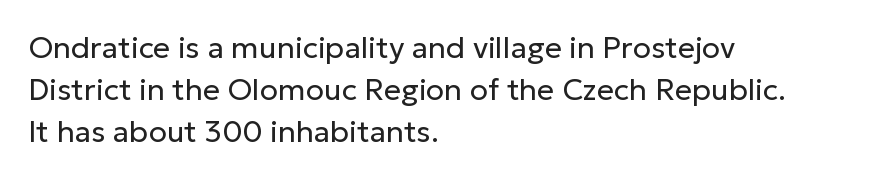
The image shows 30 px regular-weight sans-serif type, upright; set left-aligned, normal line spacing (1.4x), normal letter spacing, not underlined; low stroke contrast and a medium x-height.
